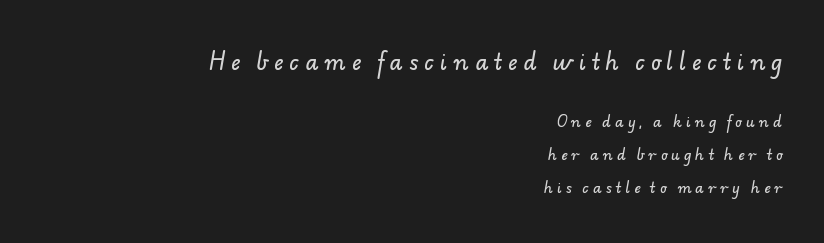
Q: Is the text underlined? A: No.
Q: How is the paragraph aligned? A: Right-aligned.
Q: Is the spacing between letters normal or unusually wide? A: Unusually wide.
Q: Is the spacing between lines tight, normal or loose? A: Loose.
Q: Which block of text is set in a larger size, the first (top) or the second (bottom)? A: The first (top) one.
